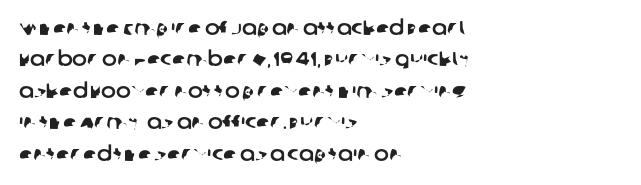
{"underline": "no", "align": "left", "line_spacing": "normal", "line_spacing_ratio": 1.57, "letter_spacing": "normal", "letter_spacing_em": 0.0, "glyph_px": 20}
